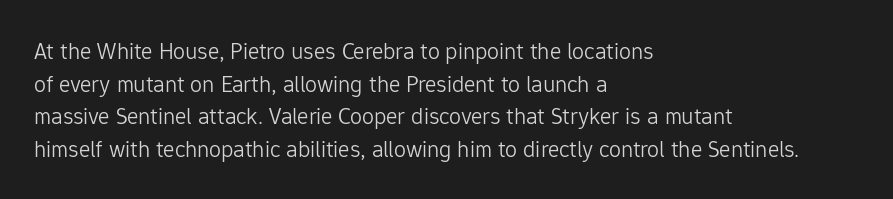
Plain, unruled lines of type. Ordinary non-slanted type is in use. Does extra space separate the letters? No, they use regular spacing. This is not heavy type; no bold has been used. These lines sit exactly where default settings would place them. Reading down the block, your eye returns to a fixed left position each line.
